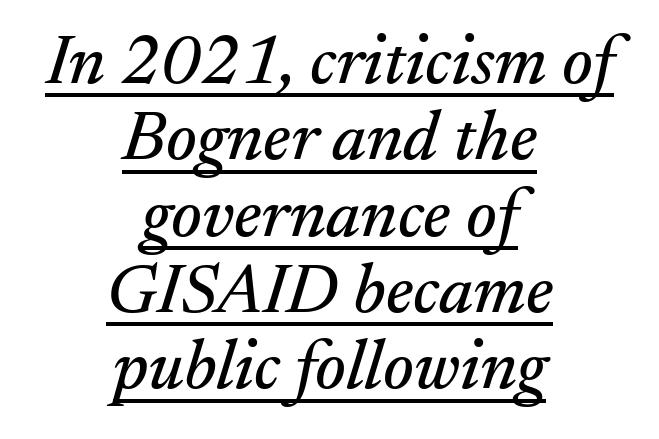
Visually the block forms a symmetrical silhouette, jagged on both flanks. Interline gaps are noticeably narrow in this sample. The passage shown is typeset with a serif family. A typesetter would call this zero additional tracking.
